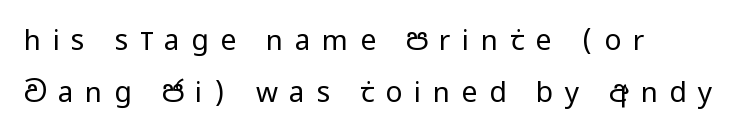
Does extra space separate the letters? Yes, quite a lot of it. This sample uses an upright cut, with every glyph sitting square on the baseline. Check where the strokes stop: nothing finishes them off — pure sans. The baseline area is clear. Is this a fixed-width face? No — the glyphs have proportional, varying widths. Is the stroke heavy? The answer is a plain regular-or-lighter.
